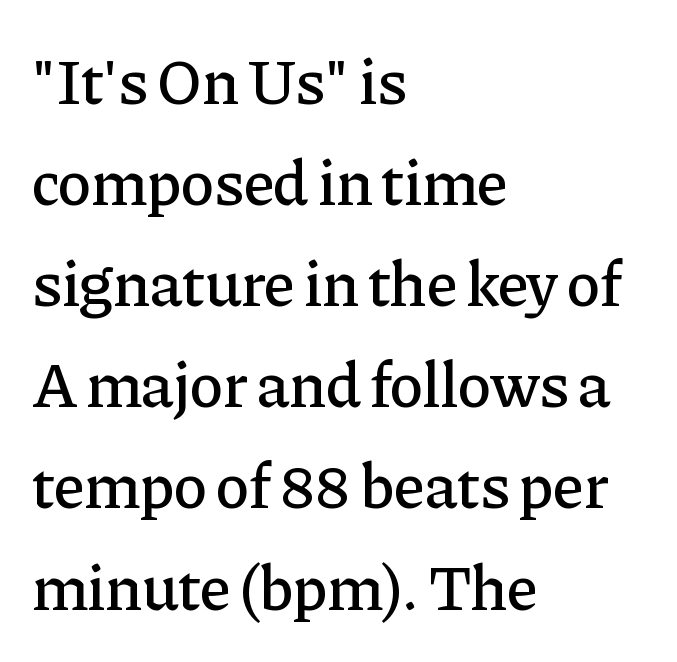
Q: Is the text italic (slanted)? A: No, it is upright.
Q: Is the typeface a serif or a sans-serif typeface? A: Serif.
Q: Is the text underlined? A: No.
Q: How is the paragraph aligned? A: Left-aligned.
Q: Is the spacing between letters normal or unusually wide? A: Normal.
Q: Is the spacing between lines tight, normal or loose? A: Normal.
Q: Width (condensed, normal, or wide)? A: Normal.
Q: Stroke contrast? A: Low.
Q: x-height? A: Medium.
Q: Monospaced? A: No.
